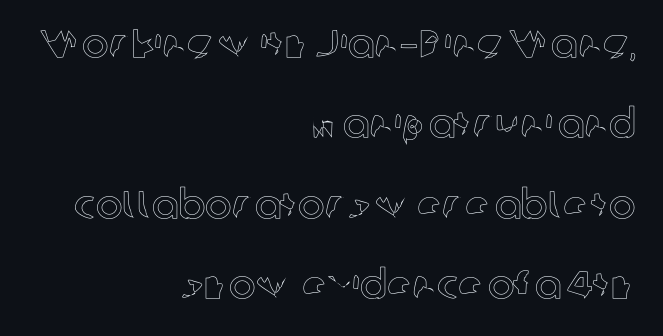
Q: Is the text italic (slanted)? A: No, it is upright.
Q: Is the text underlined? A: No.
Q: How is the paragraph aligned? A: Right-aligned.
Q: Is the spacing between letters normal or unusually wide? A: Normal.
Q: Is the spacing between lines tight, normal or loose? A: Loose.
Q: Width (condensed, normal, or wide)? A: Normal.
Q: x-height? A: Medium.
Q: Monospaced? A: No.
